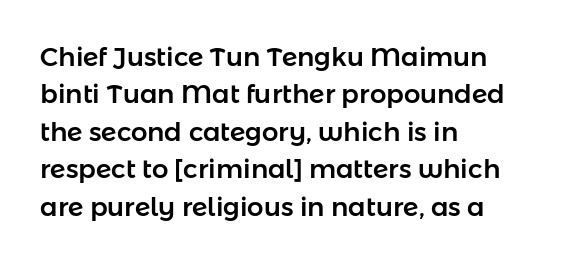
The image shows 26 px text type, upright; set left-aligned, normal line spacing (1.44x), normal letter spacing, not underlined.
